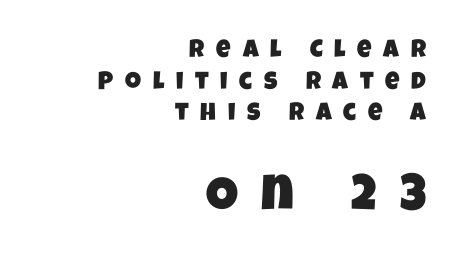
The image shows 50 px condensed sans-serif type; set right-aligned, normal line spacing (1.27x), unusually wide letter spacing (+0.47 em), not underlined; the second (bottom) block is 2.0x larger; low stroke contrast and a large x-height.
